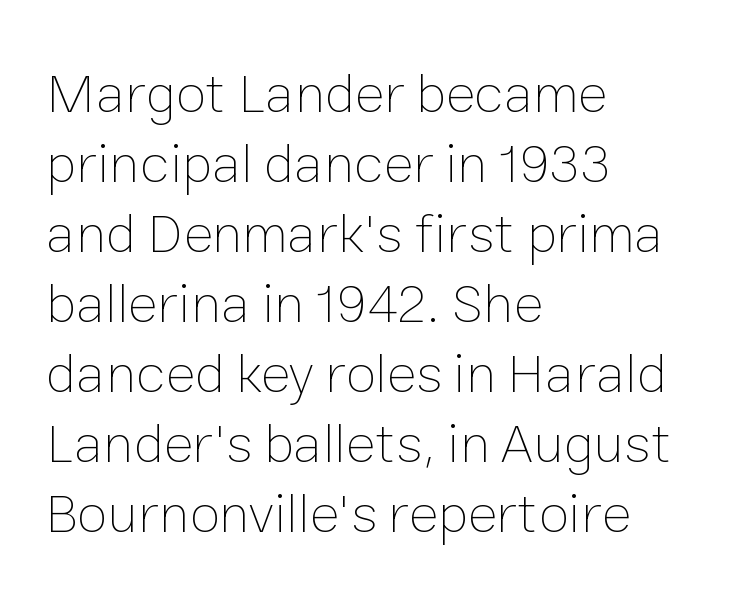
Nope, not italic — everything's standing straight. Letter spacing: default. Baseline-to-baseline distance is the conventional proportion of letter height. Summary of weight: not heavy and not bold. All the whitespace from short lines collects on the right. A typesetter would call this proportional, since set widths differ per character.
